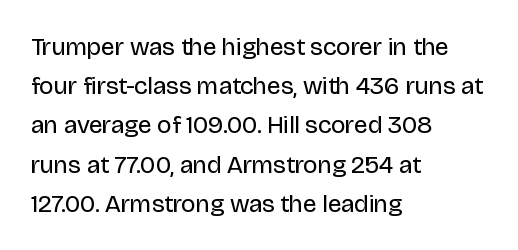
Q: Is the text bold? A: No.
Q: Is the text italic (slanted)? A: No, it is upright.
Q: Is the text underlined? A: No.
Q: How is the paragraph aligned? A: Left-aligned.
Q: Is the spacing between letters normal or unusually wide? A: Normal.
Q: Is the spacing between lines tight, normal or loose? A: Normal.
